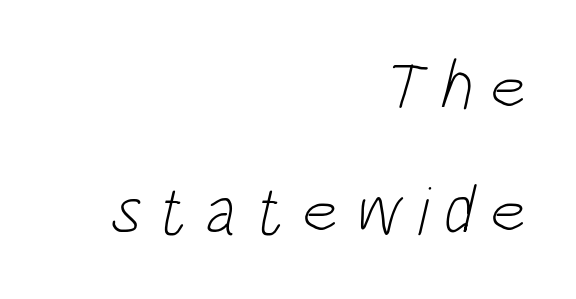
The image shows 69 px light, condensed sans-serif type; set right-aligned, line spacing 1.8x, unusually wide letter spacing (+0.23 em), not underlined; low stroke contrast and a large x-height.
